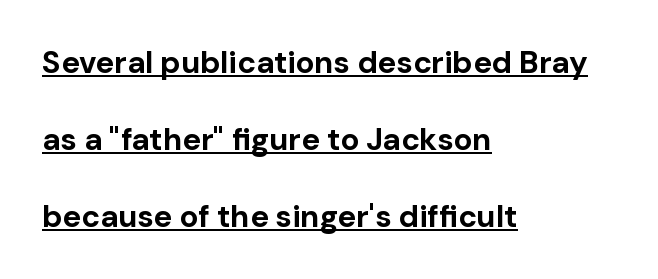
Think of a printed novel: that variable character pitch is what you see here. The gaps between neighbouring characters are ordinary and unremarkable. The lettering stays uniformly vertical, giving the passage a roman look. Every row of glyphs begins at an identical x-position on the left. Observe the absence of serifs on each vertical stroke in this sample. What's the leading like? Stretched, with rows far apart.
